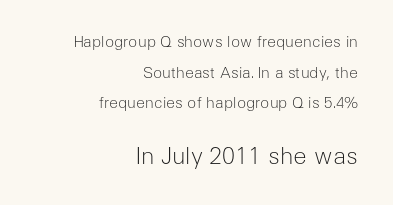
The image shows 23 px text type, upright; set right-aligned, loose line spacing (2.04x), normal letter spacing, not underlined; the second (bottom) block is 1.53x larger.
